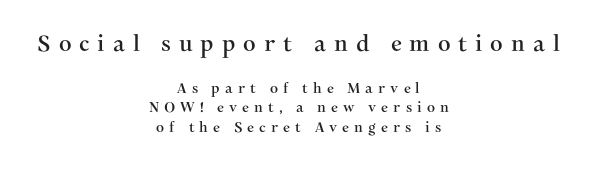
The image shows 22 px text type, upright; set centered, normal line spacing (1.38x), unusually wide letter spacing (+0.36 em), not underlined; the first (top) block is 1.57x larger.
